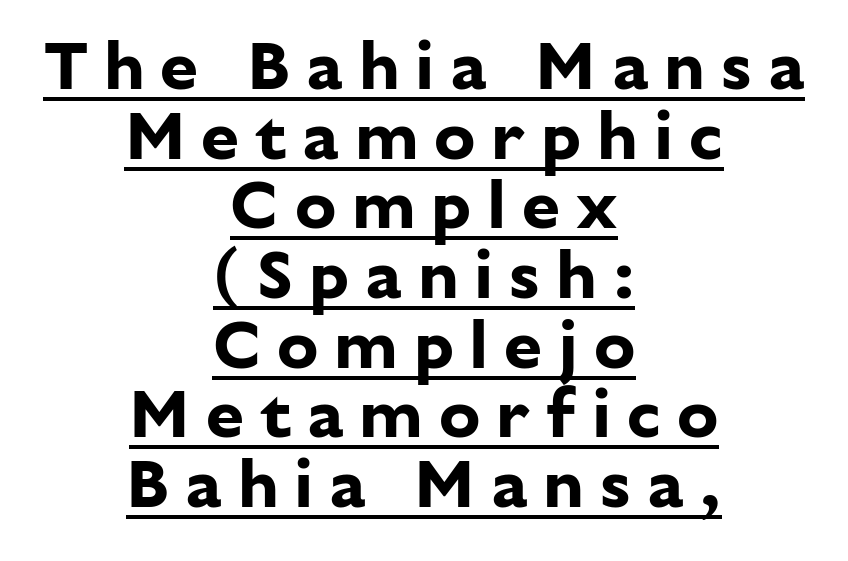
Q: Is the text bold? A: Yes.
Q: Is the text italic (slanted)? A: No, it is upright.
Q: Is the typeface a serif or a sans-serif typeface? A: Sans-serif.
Q: Is the text underlined? A: Yes.
Q: How is the paragraph aligned? A: Centered.
Q: Is the spacing between letters normal or unusually wide? A: Unusually wide.
Q: Is the spacing between lines tight, normal or loose? A: Tight.
Q: Width (condensed, normal, or wide)? A: Normal.
Q: Stroke contrast? A: Low.
Q: x-height? A: Medium.
Q: Monospaced? A: No.
